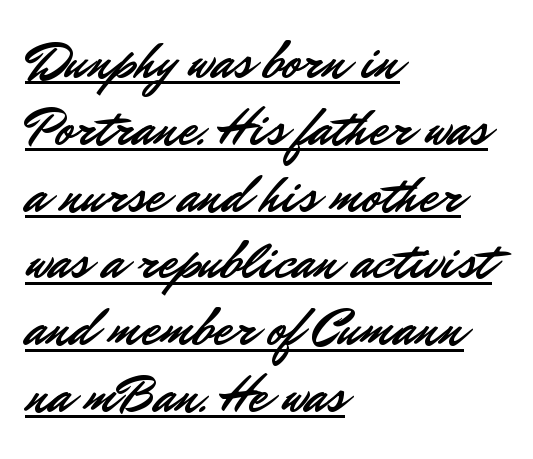
{"serif": "no", "width": "normal", "stroke_contrast": "low", "x_height": "small", "monospaced": "no", "underline": "yes", "align": "left", "line_spacing": "normal", "line_spacing_ratio": 1.26, "letter_spacing": "normal", "letter_spacing_em": 0.0, "glyph_px": 53}
